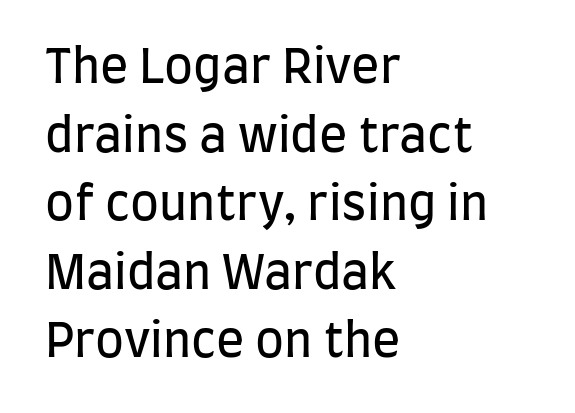
{"serif": "no", "italic": "no", "bold": "no", "weight": "regular", "width": "condensed", "stroke_contrast": "low", "x_height": "large", "monospaced": "no", "underline": "no", "align": "left", "line_spacing": "normal", "line_spacing_ratio": 1.46, "letter_spacing": "normal", "letter_spacing_em": 0.0, "glyph_px": 47}
